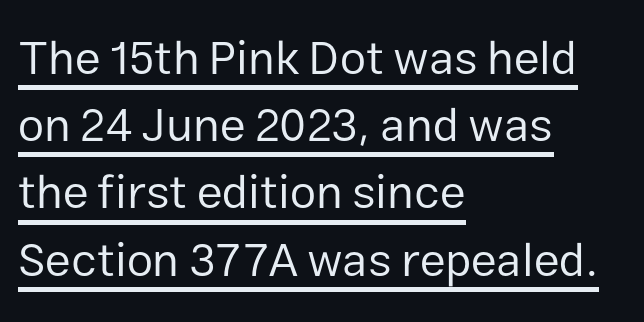
{"serif": "no", "italic": "no", "bold": "no", "weight": "regular", "width": "normal", "stroke_contrast": "low", "x_height": "medium", "monospaced": "no", "underline": "yes", "align": "left", "line_spacing": "normal", "line_spacing_ratio": 1.43, "letter_spacing": "normal", "letter_spacing_em": 0.0, "glyph_px": 47}
